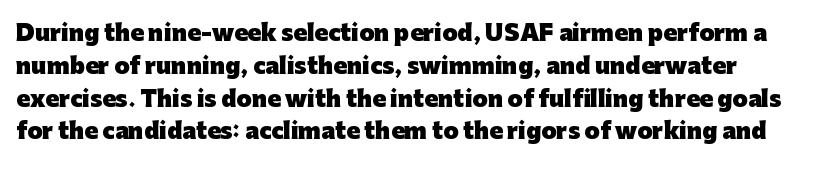
Q: Is the text bold? A: Yes.
Q: Is the text italic (slanted)? A: No, it is upright.
Q: Is the text underlined? A: No.
Q: How is the paragraph aligned? A: Left-aligned.
Q: Is the spacing between letters normal or unusually wide? A: Normal.
Q: Is the spacing between lines tight, normal or loose? A: Normal.
